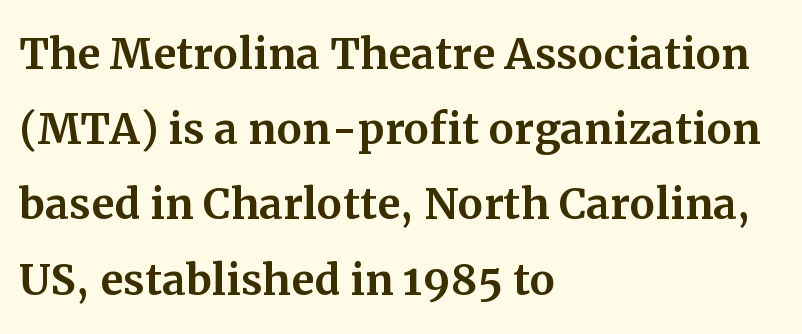
Does the lettering tilt? It doesn't — this is upright. A serif font was chosen for this passage. Each letter keeps its own natural width here, so spacing adapts to shape. Type without underlining. The letterforms sit shoulder to shoulder at normal distance. Does the leading feel generous? No, just average.
